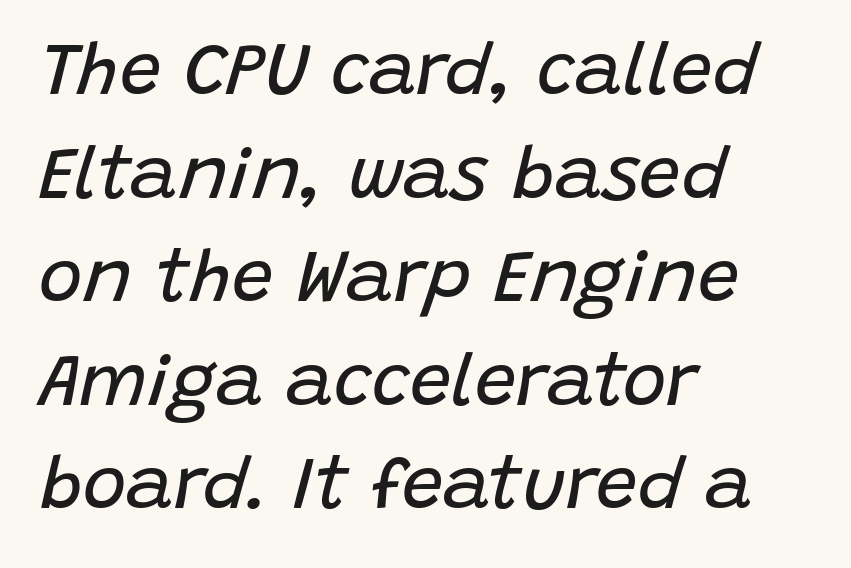
The image shows 74 px regular-weight type, italic (leaning right); set left-aligned, normal line spacing (1.4x), normal letter spacing, not underlined; low stroke contrast and a large x-height.
